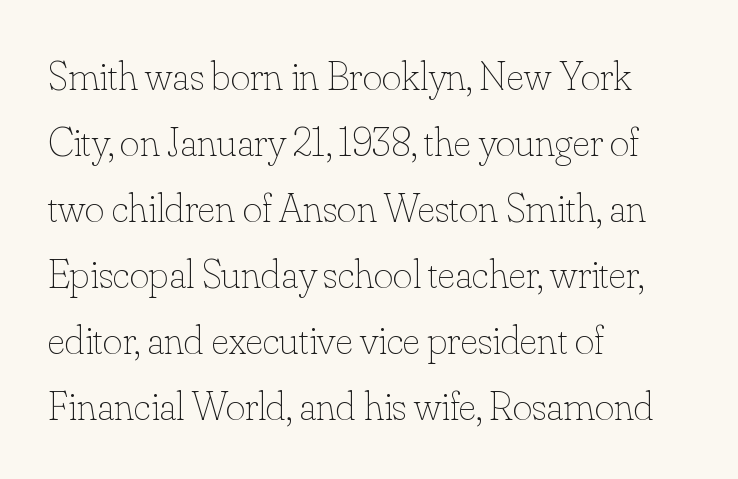
Line starts are locked; line ends wander. Nothing unusual about the tracking: characters are spaced as the font intends. Each row of text sits above clean, open space. The rendering uses natural spacing where letterforms have individual widths.
